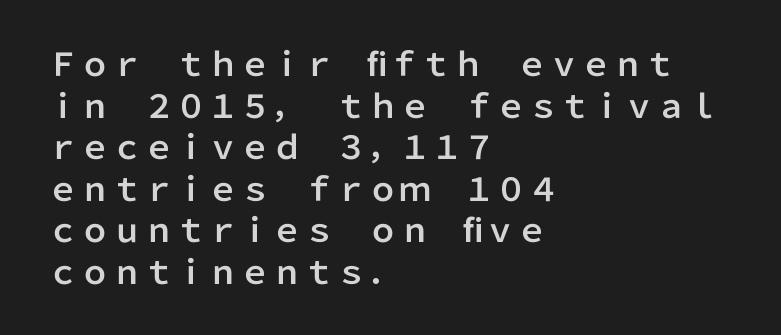
Q: Is the text italic (slanted)? A: No, it is upright.
Q: Is the typeface a serif or a sans-serif typeface? A: Sans-serif.
Q: Is the text underlined? A: No.
Q: How is the paragraph aligned? A: Left-aligned.
Q: Is the spacing between letters normal or unusually wide? A: Normal.
Q: Is the spacing between lines tight, normal or loose? A: Normal.
Q: Width (condensed, normal, or wide)? A: Normal.
Q: Stroke contrast? A: Low.
Q: x-height? A: Medium.
Q: Monospaced? A: No.
